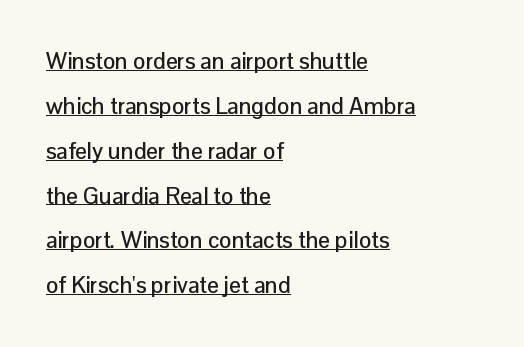
Q: Is the text italic (slanted)? A: No, it is upright.
Q: Is the text underlined? A: Yes.
Q: How is the paragraph aligned? A: Left-aligned.
Q: Is the spacing between letters normal or unusually wide? A: Normal.
Q: Is the spacing between lines tight, normal or loose? A: Loose.
